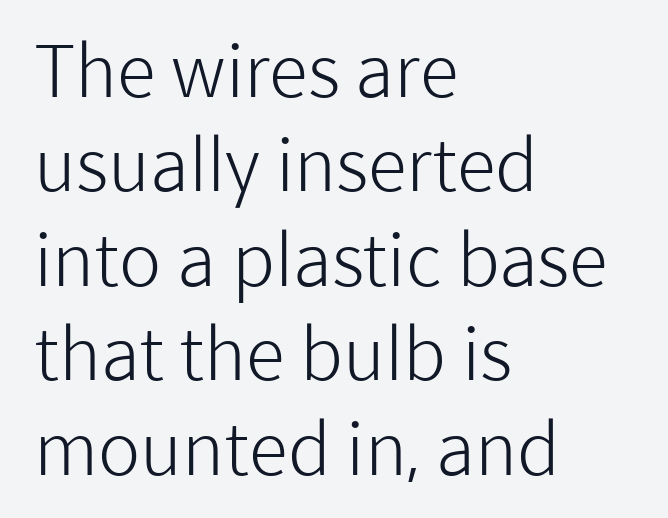
{"serif": "no", "italic": "no", "bold": "no", "weight": "light", "width": "normal", "stroke_contrast": "low", "x_height": "medium", "monospaced": "no", "underline": "no", "align": "left", "line_spacing": "normal", "line_spacing_ratio": 1.33, "letter_spacing": "normal", "letter_spacing_em": 0.0, "glyph_px": 71}
